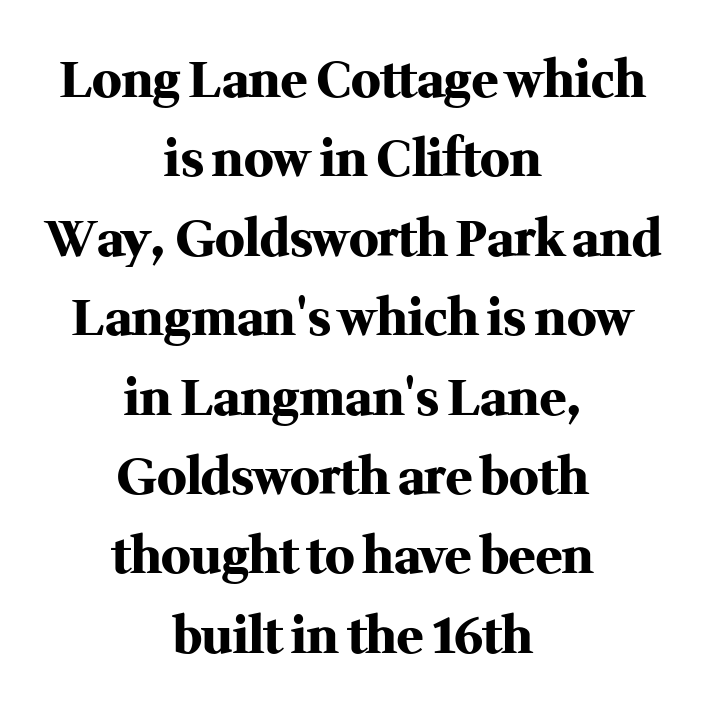
How heavy is the stroke? Heavy — this is a bold. The passage shown stacks its lines at a standard gap. Font category for this specimen: serif. Bare-footed words on every line.
